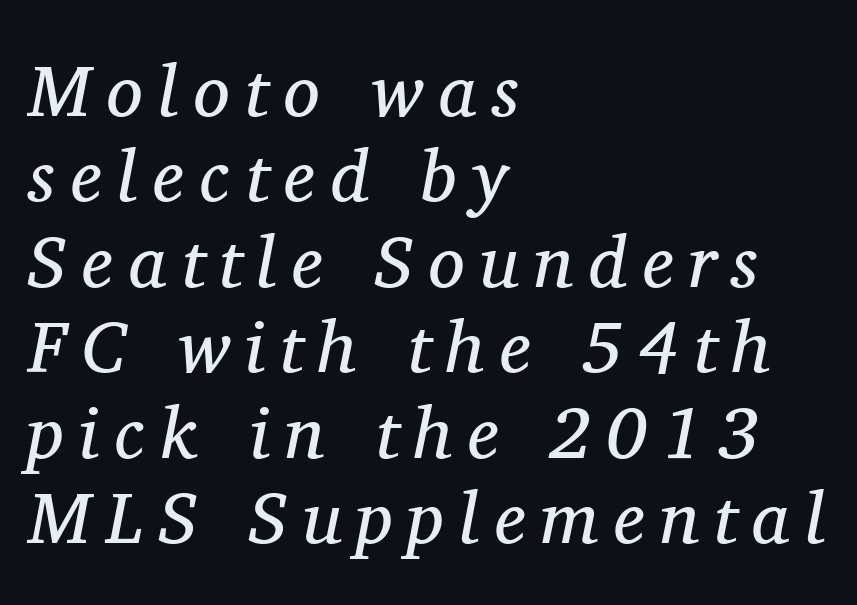
{"serif": "yes", "italic": "yes", "lean": "right", "slant_degrees": 11, "bold": "no", "weight": "regular", "width": "normal", "stroke_contrast": "medium", "x_height": "medium", "monospaced": "no", "underline": "no", "align": "left", "line_spacing_ratio": 1.17, "letter_spacing": "wide", "letter_spacing_em": 0.21, "glyph_px": 73}
